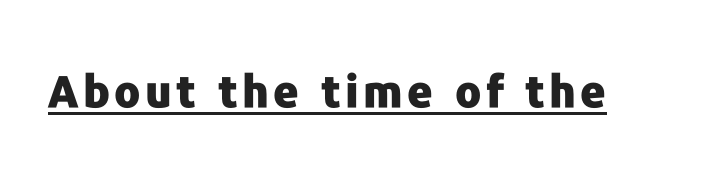
{"serif": "no", "italic": "no", "bold": "yes", "weight": "heavy", "width": "normal", "stroke_contrast": "low", "x_height": "medium", "monospaced": "no", "underline": "yes", "glyph_px": 44}
